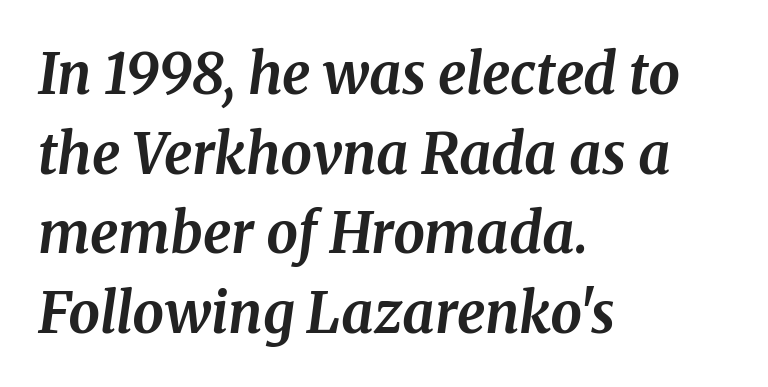
Q: Is the text bold? A: Yes.
Q: Is the text italic (slanted)? A: Yes, it leans right by about 8 degrees.
Q: Is the typeface a serif or a sans-serif typeface? A: Serif.
Q: Is the text underlined? A: No.
Q: How is the paragraph aligned? A: Left-aligned.
Q: Is the spacing between letters normal or unusually wide? A: Normal.
Q: Is the spacing between lines tight, normal or loose? A: Normal.
Q: Width (condensed, normal, or wide)? A: Normal.
Q: Stroke contrast? A: Medium.
Q: x-height? A: Medium.
Q: Monospaced? A: No.
